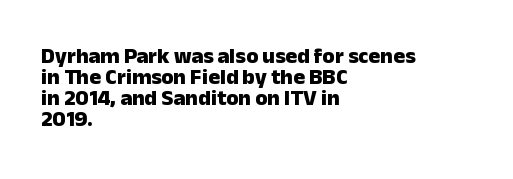
{"italic": "no", "bold": "yes", "underline": "no", "align": "left", "line_spacing": "tight", "line_spacing_ratio": 0.95, "letter_spacing": "normal", "letter_spacing_em": 0.0, "glyph_px": 22}
